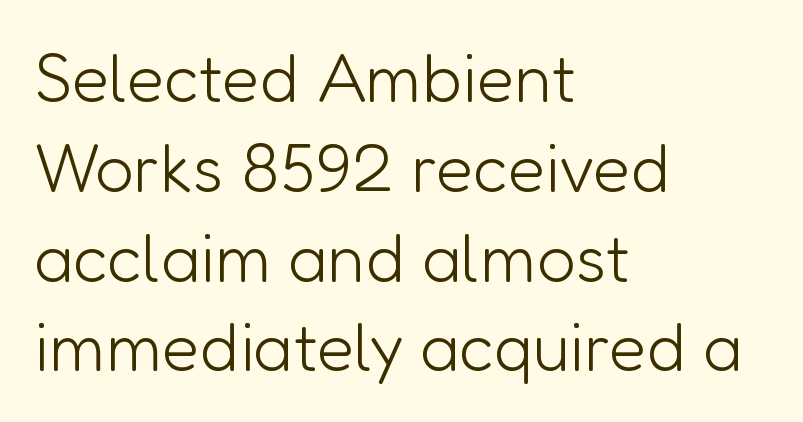
The image shows 68 px light sans-serif type, upright; set left-aligned, normal line spacing (1.32x), normal letter spacing, not underlined; low stroke contrast and a medium x-height.
